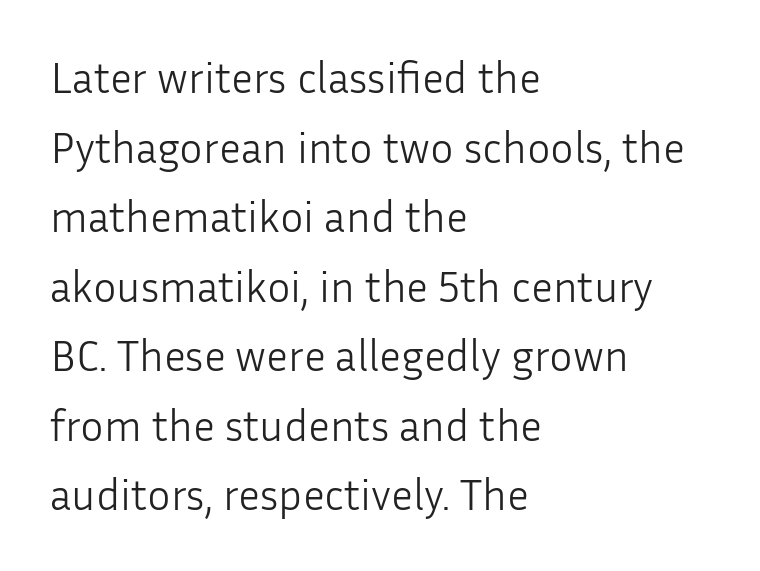
{"serif": "no", "italic": "no", "bold": "no", "weight": "light", "width": "normal", "stroke_contrast": "low", "x_height": "medium", "monospaced": "no", "underline": "no", "align": "left", "line_spacing": "normal", "line_spacing_ratio": 1.58, "letter_spacing": "normal", "letter_spacing_em": 0.0, "glyph_px": 44}
